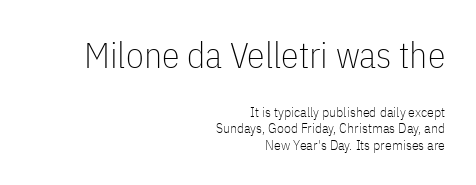
{"serif": "no", "italic": "no", "bold": "no", "weight": "thin", "width": "condensed", "stroke_contrast": "low", "x_height": "medium", "monospaced": "no", "underline": "no", "align": "right", "line_spacing_ratio": 1.17, "letter_spacing": "normal", "letter_spacing_em": 0.0, "larger_block": "first", "size_ratio": 2.57, "glyph_px": 36}
